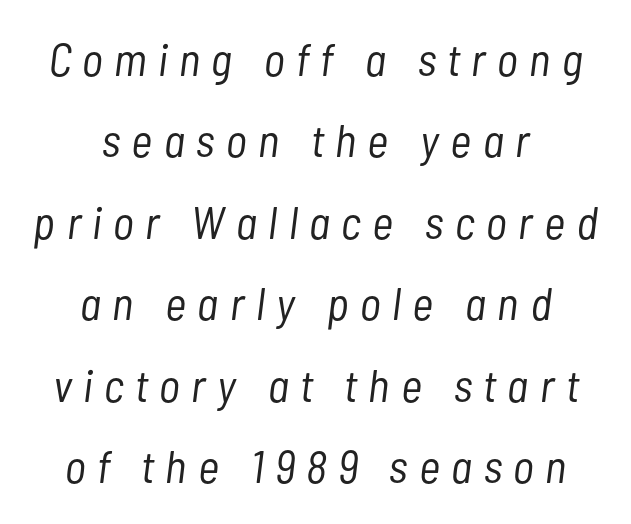
Leftover space on each line is divided equally before and after the words. On a weight scale, this lands at 450 or below. The letters advance in unequal steps, a hallmark of proportional type. Tracking here is generous; glyphs stand well apart from one another.
